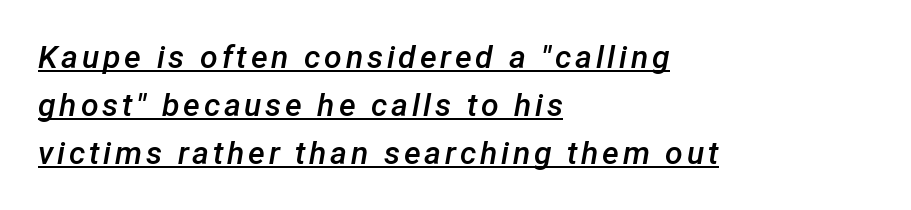
Q: Is the text bold? A: Semi-bold.
Q: Is the text italic (slanted)? A: Yes, it leans right by about 12 degrees.
Q: Is the text underlined? A: Yes.
Q: How is the paragraph aligned? A: Left-aligned.
Q: Is the spacing between lines tight, normal or loose? A: Normal.
Q: Width (condensed, normal, or wide)? A: Normal.
Q: Stroke contrast? A: Low.
Q: x-height? A: Medium.
Q: Monospaced? A: No.
